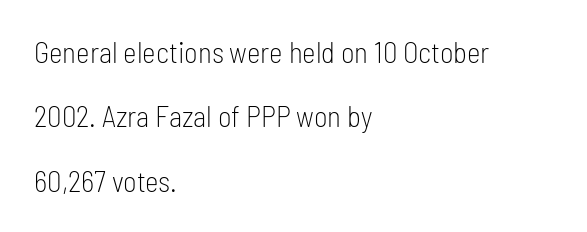
The ragged edge is on the right, which tells us the setting is flush left. Is this a fixed-width face? No — the glyphs have proportional, varying widths. Examine the stroke ends and you'll find no serifs. Every stem runs plumb, perpendicular to the baseline.
